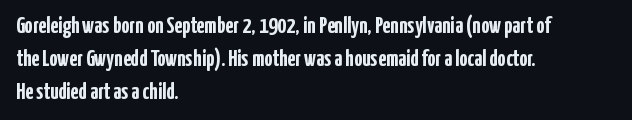
{"italic": "no", "bold": "yes", "underline": "no", "align": "left", "line_spacing": "normal", "line_spacing_ratio": 1.43, "letter_spacing": "normal", "letter_spacing_em": 0.0, "glyph_px": 23}
